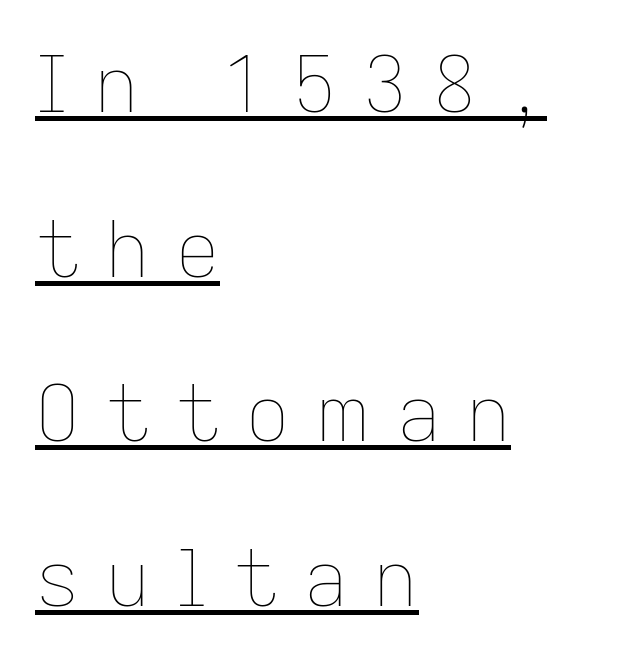
Q: Is the text bold? A: No.
Q: Is the text italic (slanted)? A: No, it is upright.
Q: Is the text underlined? A: Yes.
Q: How is the paragraph aligned? A: Left-aligned.
Q: Is the spacing between letters normal or unusually wide? A: Unusually wide.
Q: Is the spacing between lines tight, normal or loose? A: Loose.
Q: Width (condensed, normal, or wide)? A: Normal.
Q: Stroke contrast? A: Low.
Q: x-height? A: Medium.
Q: Monospaced? A: No.
